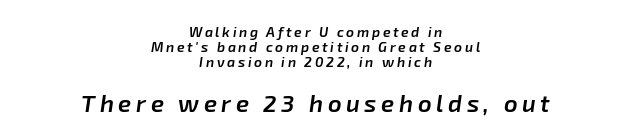
A somewhat darkened texture: the type is semibold rather than bold. One-word summary of the alignment: center. The face used here has a pronounced slope to its letters. Typesetter's note — lower block bumped up in size, upper block left smaller. Type without underlining. Very little white space separates one row of letters from the next.
